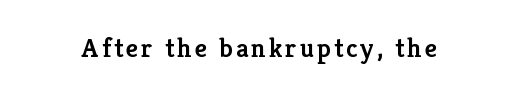
Q: Is the text bold? A: Semi-bold.
Q: Is the text italic (slanted)? A: No, it is upright.
Q: Is the text underlined? A: No.
